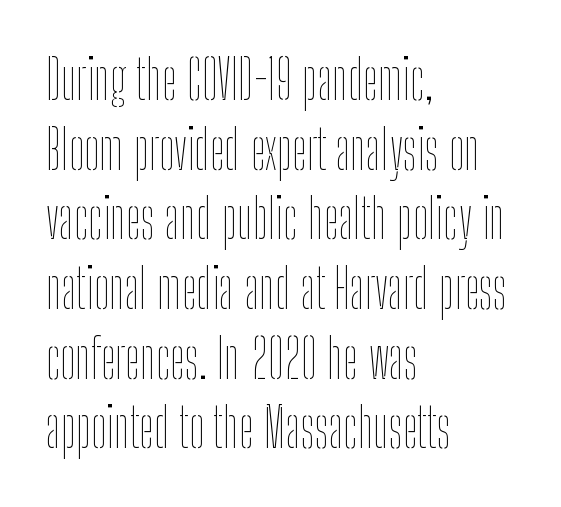
The image shows 54 px thin, condensed type, upright; set left-aligned, normal line spacing (1.29x), normal letter spacing, not underlined; low stroke contrast and a medium x-height.
